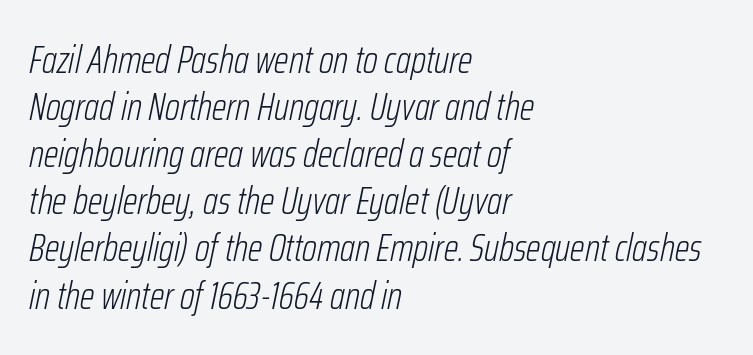
The image shows 38 px light, condensed type, italic (leaning right); set left-aligned, line spacing 1.24x, normal letter spacing, not underlined; low stroke contrast and a medium x-height.
